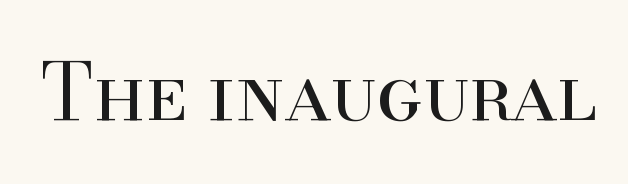
Q: Is the text bold? A: No.
Q: Is the text italic (slanted)? A: No, it is upright.
Q: Is the typeface a serif or a sans-serif typeface? A: Serif.
Q: Is the text underlined? A: No.
Q: Is the spacing between letters normal or unusually wide? A: Normal.
Q: Width (condensed, normal, or wide)? A: Normal.
Q: Stroke contrast? A: High.
Q: x-height? A: Small.
Q: Monospaced? A: No.
